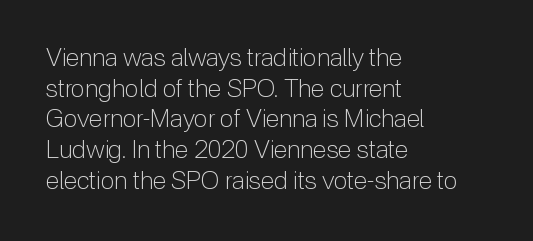
{"italic": "no", "bold": "no", "underline": "no", "align": "left", "line_spacing_ratio": 1.23, "letter_spacing": "normal", "letter_spacing_em": 0.0, "glyph_px": 25}
